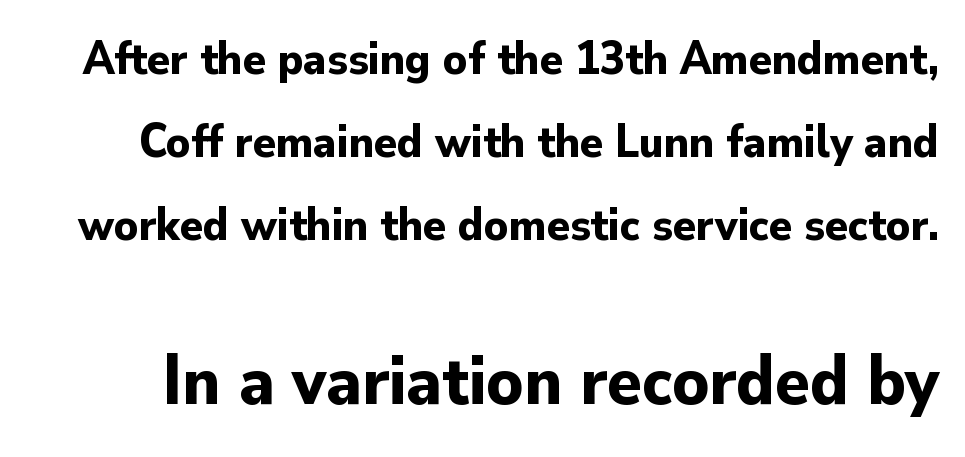
A sans-serif font was chosen for this passage. Heavy, bold letterforms. These lines are rendered in a variable-pitch font. Larger block? The one below; the one above is distinctly smaller. If you drew a line through each stem, it would be perfectly vertical.
